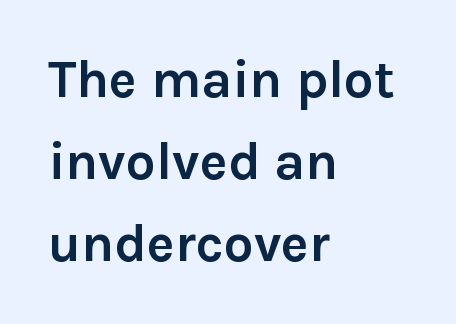
{"serif": "no", "italic": "no", "bold": "yes", "weight": "semibold", "width": "normal", "stroke_contrast": "low", "x_height": "medium", "monospaced": "no", "underline": "no", "align": "left", "line_spacing": "normal", "line_spacing_ratio": 1.55, "letter_spacing": "normal", "letter_spacing_em": 0.0, "glyph_px": 53}
